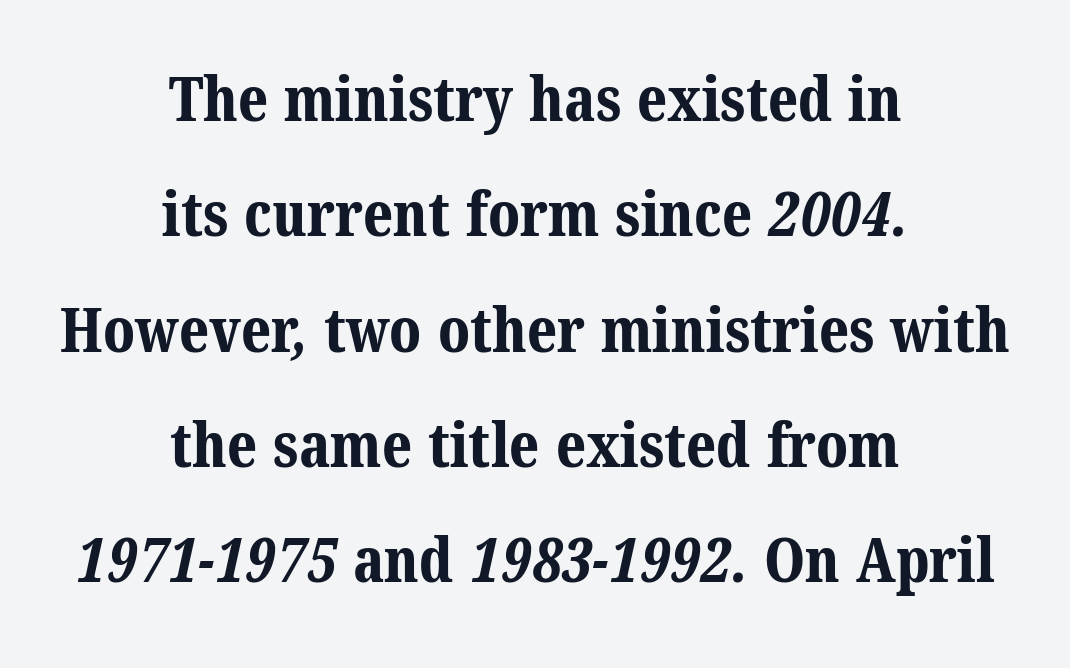
The image shows 62 px bold serif type; set centered, line spacing 1.86x, normal letter spacing, not underlined; medium stroke contrast and a medium x-height.
